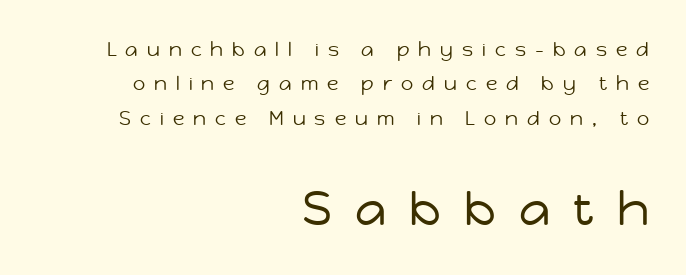
Q: Is the text bold? A: No.
Q: Is the text italic (slanted)? A: No, it is upright.
Q: Is the typeface a serif or a sans-serif typeface? A: Sans-serif.
Q: Is the text underlined? A: No.
Q: How is the paragraph aligned? A: Right-aligned.
Q: Is the spacing between letters normal or unusually wide? A: Unusually wide.
Q: Which block of text is set in a larger size, the first (top) or the second (bottom)? A: The second (bottom) one.
Q: Width (condensed, normal, or wide)? A: Normal.
Q: Stroke contrast? A: Low.
Q: x-height? A: Medium.
Q: Monospaced? A: No.
